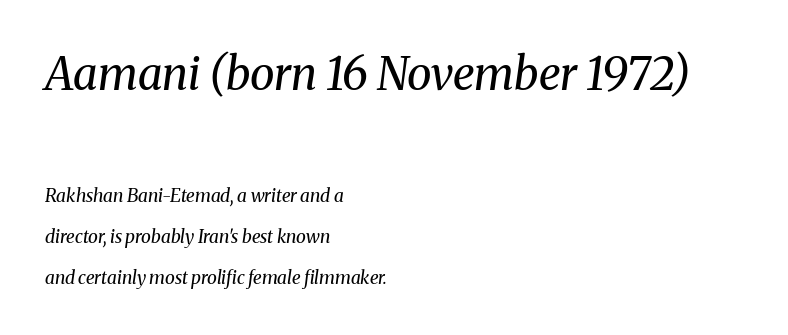
{"serif": "yes", "italic": "yes", "lean": "right", "slant_degrees": 8, "bold": "no", "weight": "regular", "width": "normal", "stroke_contrast": "medium", "x_height": "medium", "monospaced": "no", "underline": "no", "align": "left", "line_spacing": "loose", "line_spacing_ratio": 2.29, "letter_spacing": "normal", "letter_spacing_em": 0.0, "larger_block": "first", "size_ratio": 2.5, "glyph_px": 45}
